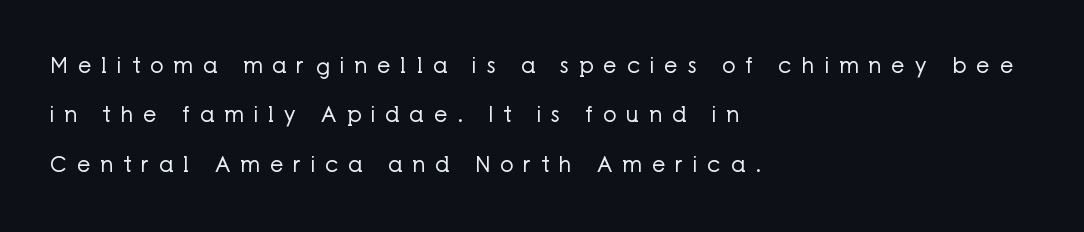
Compared with typical body copy, the letter spacing here is much looser. Each new line begins a long way beneath the previous one. Underlining? Definitely not there. Posture: straight, roman, zero tilt. Think standard paragraph weight, or any step lighter than that. Each line starts at the same left margin while the right side varies.
